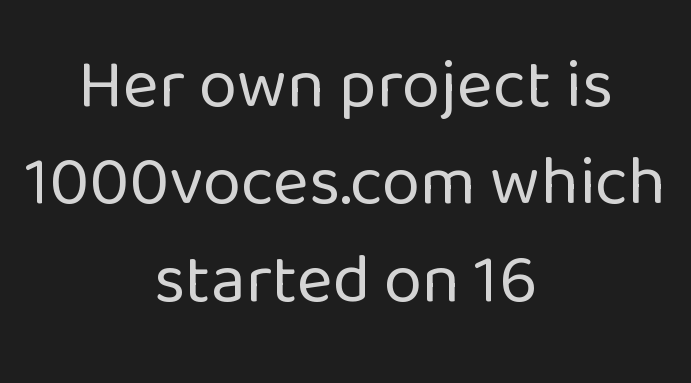
The image shows 69 px regular-weight sans-serif type, upright; set centered, normal line spacing (1.41x), normal letter spacing, not underlined; low stroke contrast and a medium x-height.
